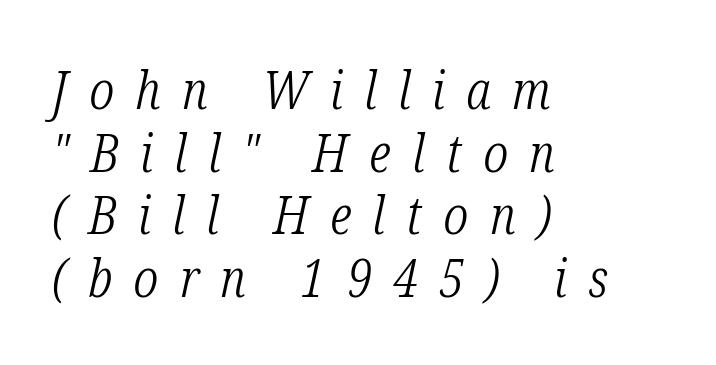
Q: Is the text bold? A: No.
Q: Is the text italic (slanted)? A: Yes, it leans right by about 12 degrees.
Q: Is the typeface a serif or a sans-serif typeface? A: Serif.
Q: Is the text underlined? A: No.
Q: How is the paragraph aligned? A: Left-aligned.
Q: Is the spacing between letters normal or unusually wide? A: Unusually wide.
Q: Width (condensed, normal, or wide)? A: Condensed.
Q: Stroke contrast? A: Low.
Q: x-height? A: Medium.
Q: Monospaced? A: No.
